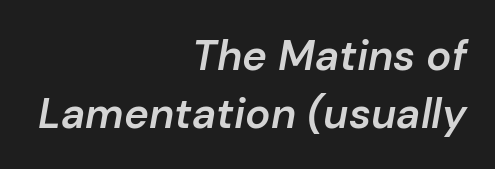
{"italic": "yes", "lean": "right", "slant_degrees": 10, "bold": "semi", "weight": "semibold", "width": "normal", "stroke_contrast": "low", "x_height": "medium", "monospaced": "no", "underline": "no", "align": "right", "line_spacing": "normal", "line_spacing_ratio": 1.39, "letter_spacing": "normal", "letter_spacing_em": 0.0, "glyph_px": 42}
